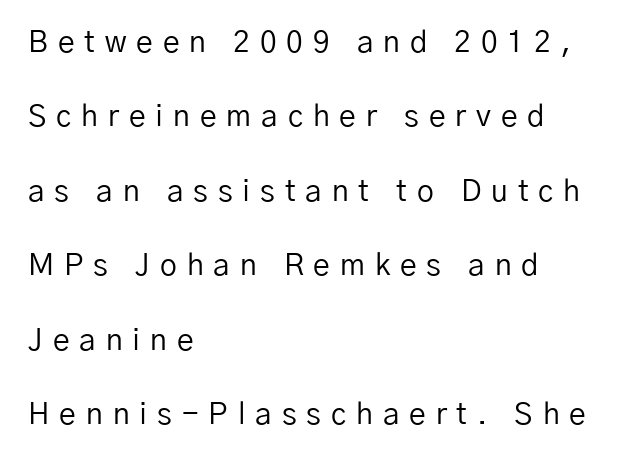
{"serif": "no", "italic": "no", "bold": "no", "weight": "regular", "width": "normal", "stroke_contrast": "low", "x_height": "medium", "monospaced": "no", "underline": "no", "align": "left", "line_spacing": "loose", "line_spacing_ratio": 2.48, "letter_spacing": "wide", "letter_spacing_em": 0.33, "glyph_px": 30}
